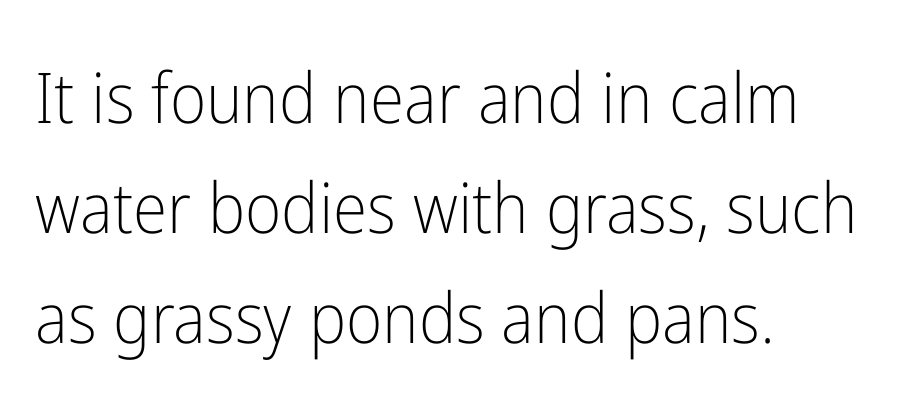
Q: Is the text bold? A: No.
Q: Is the text italic (slanted)? A: No, it is upright.
Q: Is the typeface a serif or a sans-serif typeface? A: Sans-serif.
Q: Is the text underlined? A: No.
Q: How is the paragraph aligned? A: Left-aligned.
Q: Is the spacing between letters normal or unusually wide? A: Normal.
Q: Is the spacing between lines tight, normal or loose? A: Normal.
Q: Width (condensed, normal, or wide)? A: Condensed.
Q: Stroke contrast? A: Low.
Q: x-height? A: Medium.
Q: Monospaced? A: No.
